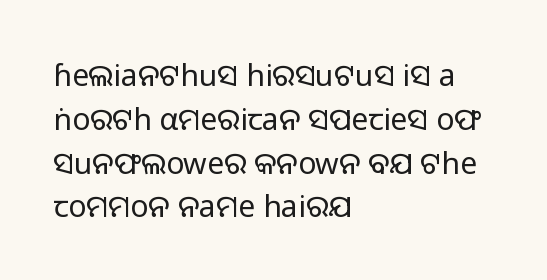
The letters stand upright; this is a roman face. The glyphs in this specimen are sans serif. Whoever set this chose a conventional vertical rhythm. Nothing unusual about the tracking: characters are spaced as the font intends. Alignment: flush left.
